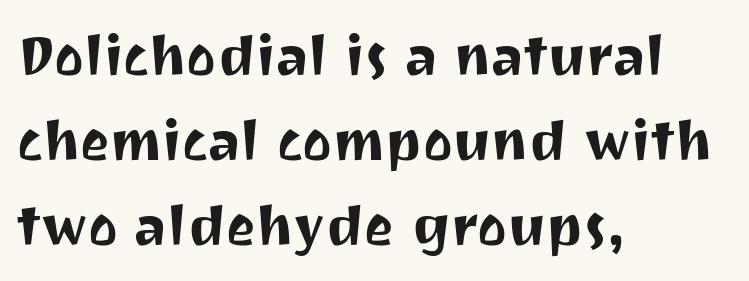
Regular leading. You can tell from the bare stems that sans-serif type was used. You could not count columns in this text — the font is proportionally spaced. The typesetter chose a ragged-right arrangement here.
